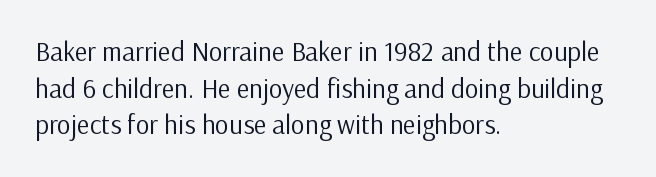
Q: Is the text bold? A: No.
Q: Is the text italic (slanted)? A: No, it is upright.
Q: Is the text underlined? A: No.
Q: How is the paragraph aligned? A: Left-aligned.
Q: Is the spacing between letters normal or unusually wide? A: Normal.
Q: Is the spacing between lines tight, normal or loose? A: Normal.
